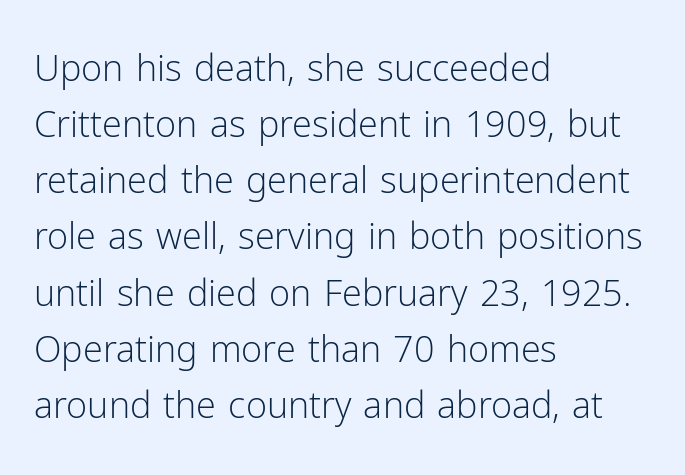
Q: Is the text bold? A: No.
Q: Is the text italic (slanted)? A: No, it is upright.
Q: Is the typeface a serif or a sans-serif typeface? A: Sans-serif.
Q: Is the text underlined? A: No.
Q: How is the paragraph aligned? A: Left-aligned.
Q: Is the spacing between letters normal or unusually wide? A: Normal.
Q: Is the spacing between lines tight, normal or loose? A: Normal.
Q: Width (condensed, normal, or wide)? A: Normal.
Q: Stroke contrast? A: Low.
Q: x-height? A: Medium.
Q: Monospaced? A: No.
